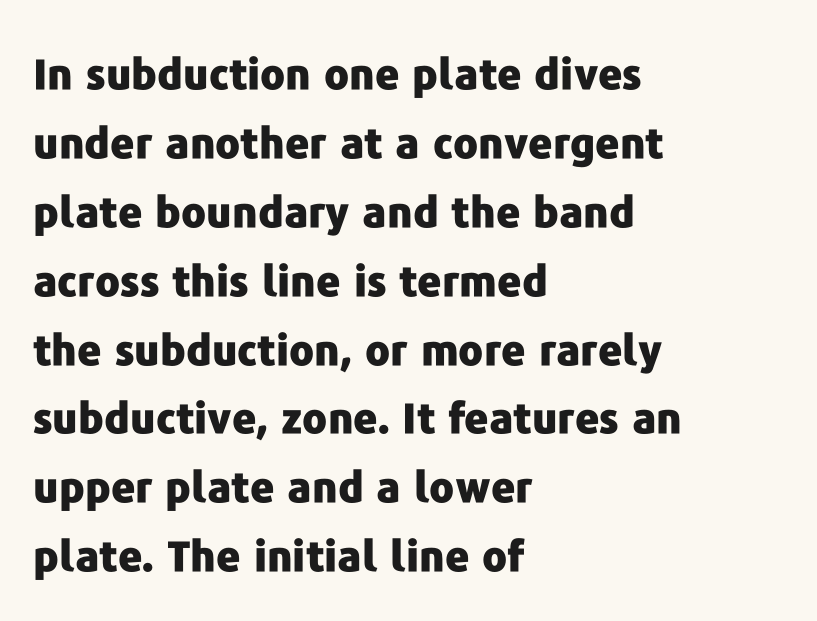
Here the glyphs are tracked normally, forming tight word shapes. The type family on display is of the sans-serif kind. The face used here has the dense, thick strokes of a bold. Proportional: the letters do not fall into vertical columns. The baseline area is clear.
